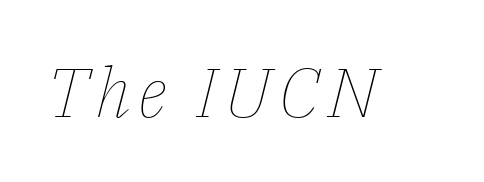
Q: Is the text bold? A: No.
Q: Is the text italic (slanted)? A: Yes, it leans right by about 14 degrees.
Q: Is the text underlined? A: No.
Q: Width (condensed, normal, or wide)? A: Normal.
Q: Stroke contrast? A: Low.
Q: x-height? A: Medium.
Q: Monospaced? A: No.
